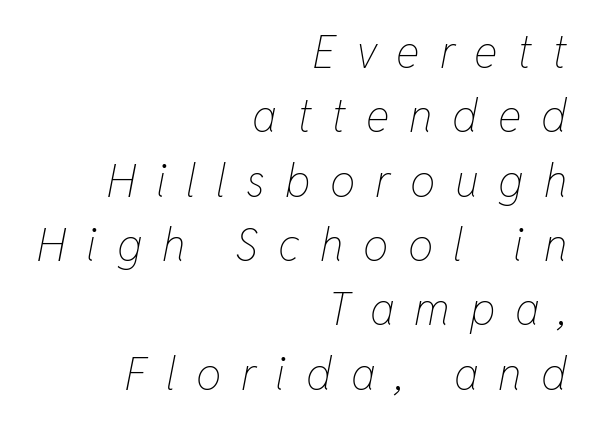
Q: Is the text bold? A: No.
Q: Is the text italic (slanted)? A: Yes, it leans right by about 11 degrees.
Q: Is the text underlined? A: No.
Q: How is the paragraph aligned? A: Right-aligned.
Q: Is the spacing between letters normal or unusually wide? A: Unusually wide.
Q: Is the spacing between lines tight, normal or loose? A: Normal.
Q: Width (condensed, normal, or wide)? A: Condensed.
Q: Stroke contrast? A: Low.
Q: x-height? A: Medium.
Q: Monospaced? A: No.
